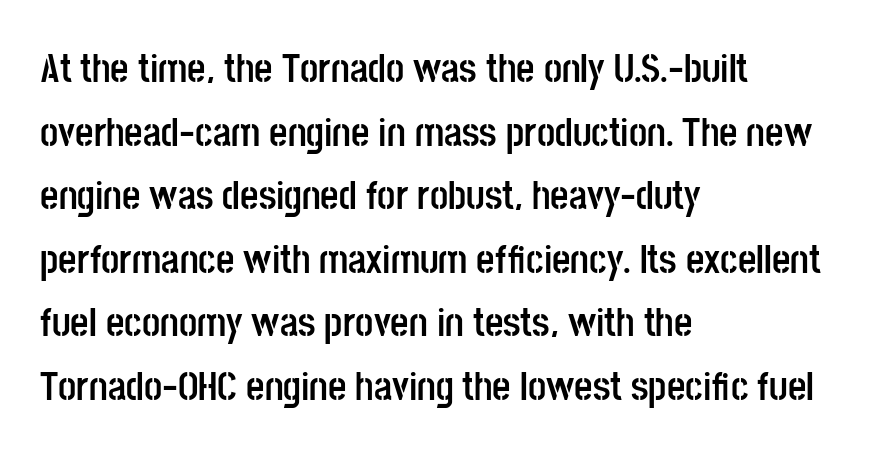
{"serif": "no", "italic": "no", "bold": "yes", "weight": "semibold", "width": "condensed", "stroke_contrast": "low", "x_height": "large", "monospaced": "no", "underline": "no", "align": "left", "line_spacing": "normal", "line_spacing_ratio": 1.59, "letter_spacing": "normal", "letter_spacing_em": 0.0, "glyph_px": 40}
